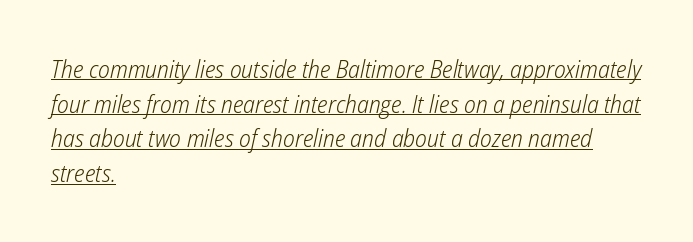
Reading down the column, the eye jumps a familiar distance to each next line. The letters are slanted; this is an italic face. Horizontal alignment here is leftward, the default for most running prose. The face used here is rendered with its standard letterfit. Underlined type. This is not heavy type; no bold has been used.
